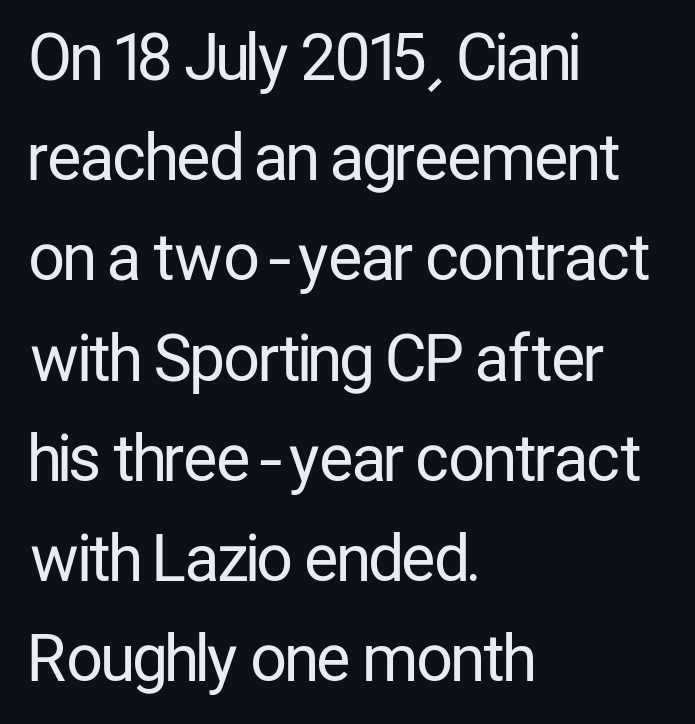
{"serif": "no", "italic": "no", "bold": "no", "weight": "regular", "width": "condensed", "stroke_contrast": "low", "x_height": "medium", "monospaced": "no", "underline": "no", "align": "left", "line_spacing": "normal", "line_spacing_ratio": 1.59, "letter_spacing": "normal", "letter_spacing_em": 0.0, "glyph_px": 63}
